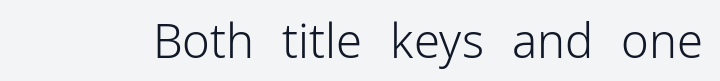
Q: Is the text bold? A: No.
Q: Is the text italic (slanted)? A: No, it is upright.
Q: Is the typeface a serif or a sans-serif typeface? A: Sans-serif.
Q: Is the text underlined? A: No.
Q: Is the spacing between letters normal or unusually wide? A: Normal.
Q: Width (condensed, normal, or wide)? A: Normal.
Q: Stroke contrast? A: Low.
Q: x-height? A: Medium.
Q: Monospaced? A: No.
